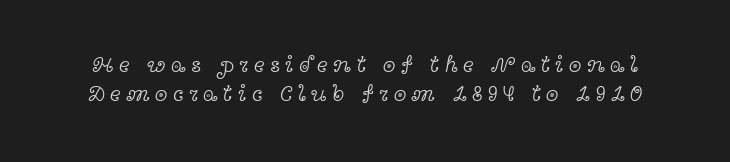
Q: Is the text bold? A: No.
Q: Is the text italic (slanted)? A: No, it is upright.
Q: Is the text underlined? A: No.
Q: Is the spacing between letters normal or unusually wide? A: Unusually wide.
Q: Is the spacing between lines tight, normal or loose? A: Normal.
